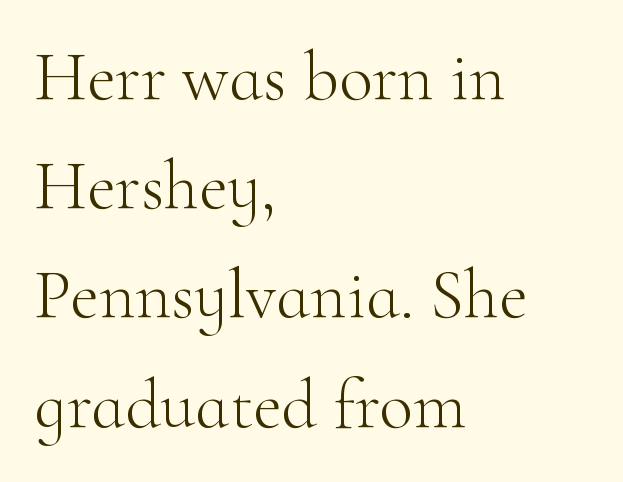
The image shows 70 px light serif type, upright; set left-aligned, normal line spacing (1.56x), normal letter spacing, not underlined; high stroke contrast and a small x-height.
